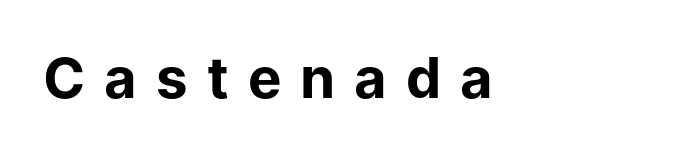
Look at the tracking — it's clearly loosened, letters drifting apart. A typesetter would mark this as roman, not italic. This is heavy type, rendered in bold. The face used here is a sans, in the tradition of grotesques and geometrics. Spacing verdict: proportional, widths tailored to each character.
